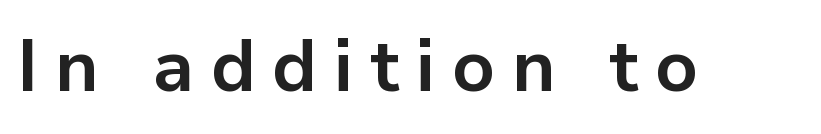
Q: Is the text bold? A: Yes.
Q: Is the text italic (slanted)? A: No, it is upright.
Q: Is the typeface a serif or a sans-serif typeface? A: Sans-serif.
Q: Is the text underlined? A: No.
Q: Is the spacing between letters normal or unusually wide? A: Unusually wide.
Q: Width (condensed, normal, or wide)? A: Normal.
Q: Stroke contrast? A: Low.
Q: x-height? A: Medium.
Q: Monospaced? A: No.
